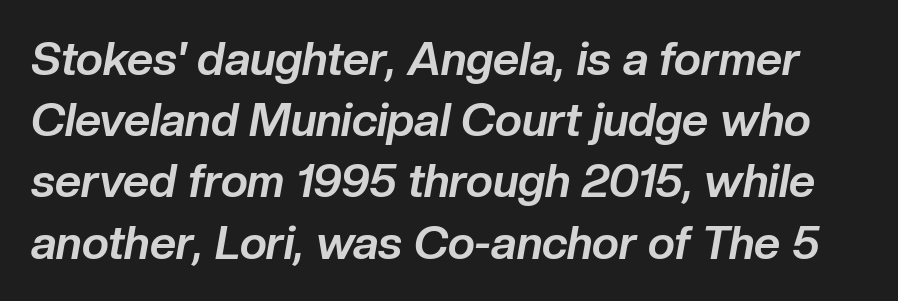
The image shows 46 px bold type, italic (leaning right); set normal line spacing (1.33x), normal letter spacing, not underlined; low stroke contrast and a medium x-height.
